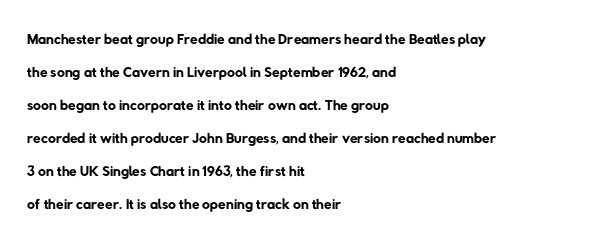
Q: Is the text bold? A: No.
Q: Is the text underlined? A: No.
Q: How is the paragraph aligned? A: Left-aligned.
Q: Is the spacing between letters normal or unusually wide? A: Normal.
Q: Is the spacing between lines tight, normal or loose? A: Normal.
